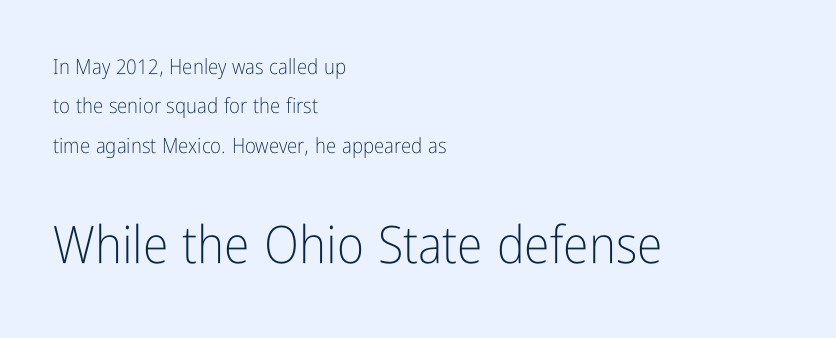
{"serif": "no", "italic": "no", "bold": "no", "weight": "light", "width": "condensed", "stroke_contrast": "low", "x_height": "medium", "monospaced": "no", "underline": "no", "align": "left", "line_spacing_ratio": 1.87, "letter_spacing": "normal", "letter_spacing_em": 0.0, "larger_block": "second", "size_ratio": 2.48, "glyph_px": 52}
